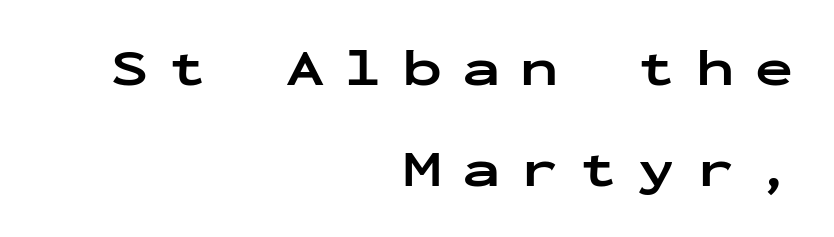
The image shows 51 px bold, wide sans-serif type, upright, monospaced; set right-aligned, loose line spacing (1.98x), unusually wide letter spacing (+0.4 em), not underlined; low stroke contrast and a medium x-height.
